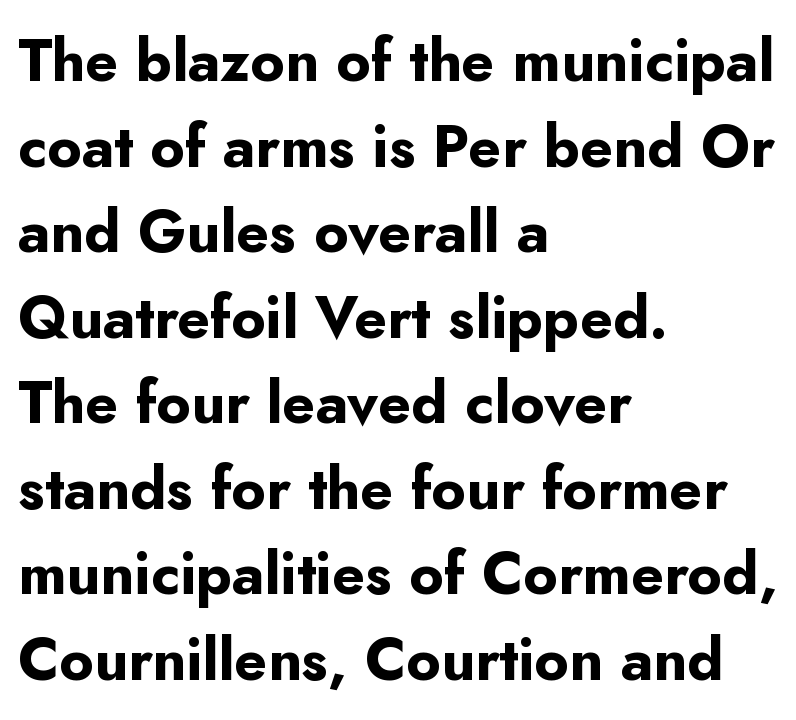
The image shows 59 px bold sans-serif type, upright; set left-aligned, normal line spacing (1.45x), normal letter spacing, not underlined; low stroke contrast and a small x-height.
